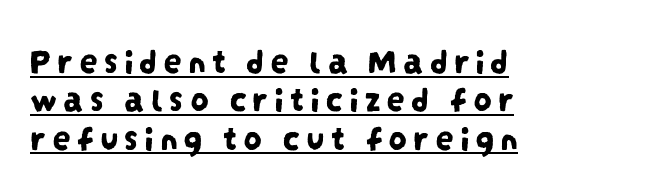
The image shows 37 px condensed sans-serif type; set left-aligned, tight line spacing (1.04x), underlined; low stroke contrast and a large x-height.
